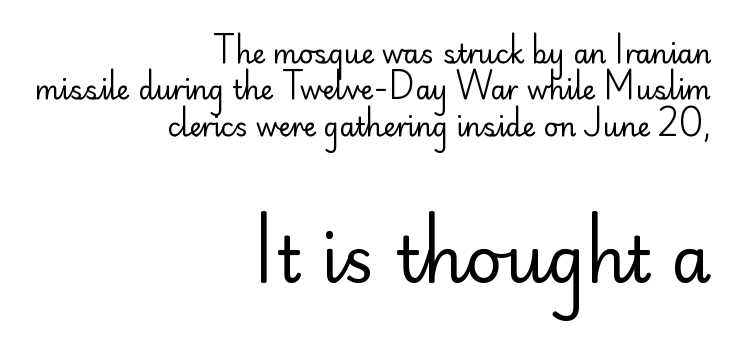
The image shows 64 px regular-weight sans-serif type, upright; set right-aligned, normal line spacing (1.4x), normal letter spacing, not underlined; the second (bottom) block is 2.46x larger; low stroke contrast and a small x-height.
